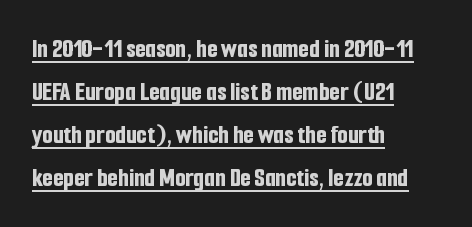
The image shows 27 px bold type, upright; set left-aligned, normal line spacing (1.59x), normal letter spacing, underlined.
